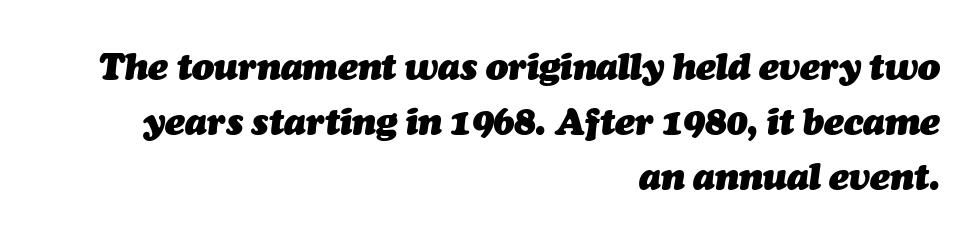
Q: Is the text bold? A: Yes.
Q: Is the text italic (slanted)? A: Yes, it leans right by about 7 degrees.
Q: Is the text underlined? A: No.
Q: How is the paragraph aligned? A: Right-aligned.
Q: Is the spacing between letters normal or unusually wide? A: Normal.
Q: Is the spacing between lines tight, normal or loose? A: Normal.
Q: Width (condensed, normal, or wide)? A: Normal.
Q: Stroke contrast? A: Medium.
Q: x-height? A: Medium.
Q: Monospaced? A: No.
